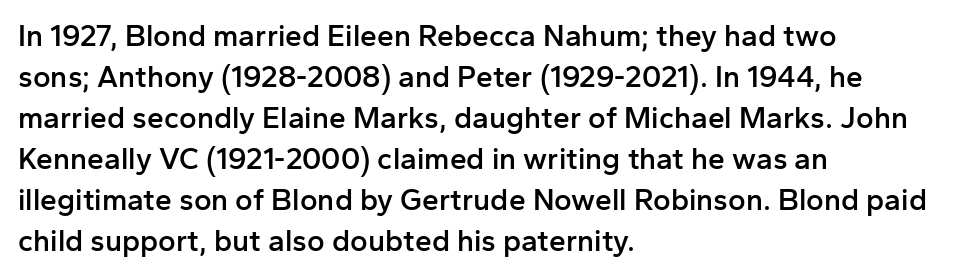
Q: Is the text bold? A: Semi-bold.
Q: Is the text italic (slanted)? A: No, it is upright.
Q: Is the typeface a serif or a sans-serif typeface? A: Sans-serif.
Q: Is the text underlined? A: No.
Q: How is the paragraph aligned? A: Left-aligned.
Q: Is the spacing between letters normal or unusually wide? A: Normal.
Q: Is the spacing between lines tight, normal or loose? A: Normal.
Q: Width (condensed, normal, or wide)? A: Normal.
Q: Stroke contrast? A: Low.
Q: x-height? A: Medium.
Q: Monospaced? A: No.
